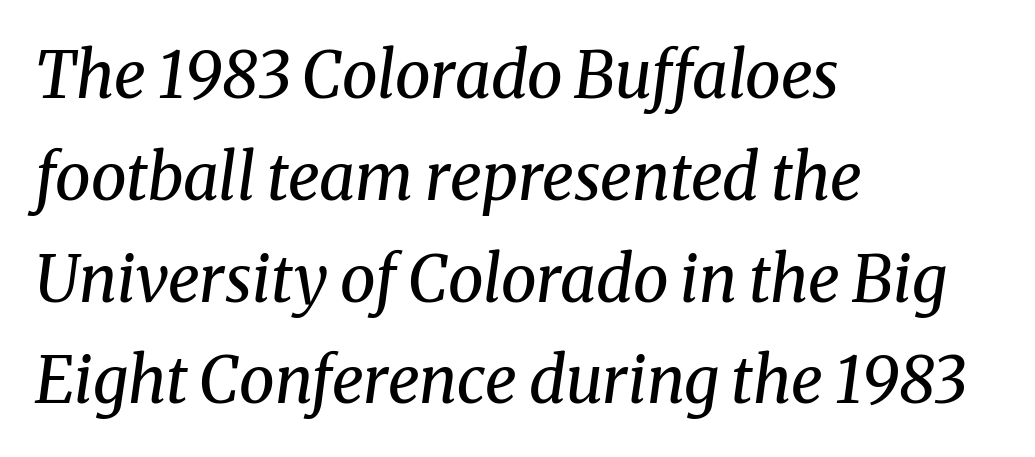
The image shows 64 px regular-weight serif type, italic (leaning right); set left-aligned, normal line spacing (1.59x), normal letter spacing, not underlined; medium stroke contrast and a medium x-height.
